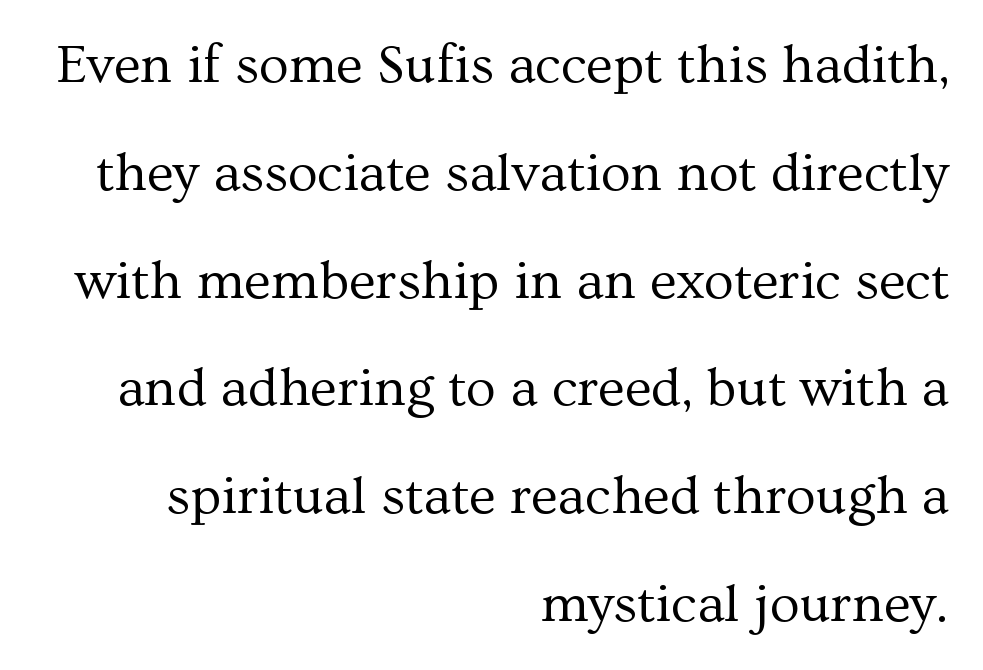
Here the designer chose a conventional face with non-uniform glyph widths. Posture: straight, roman, zero tilt. The weight tops out at a normal text grade. A clean baseline with only descenders dipping below it. The typesetter chose a ragged-left arrangement here. You could fit nearly another row in the gap between these rows.
